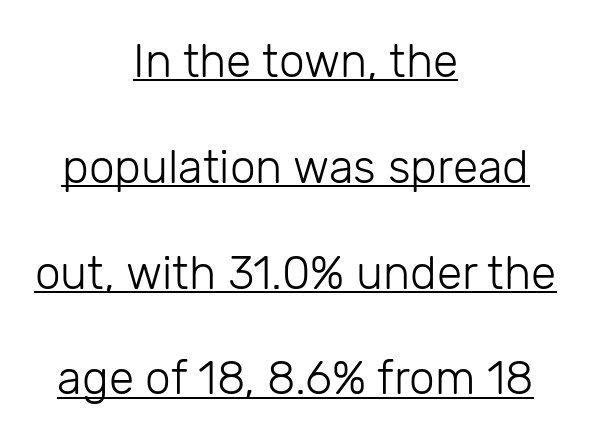
Posture: upright roman. Default kerning and tracking; the words read as compact shapes. Looks like regular typesetting: each glyph gets only the width it needs. These glyphs show unthickened strokes, regular width or finer.
